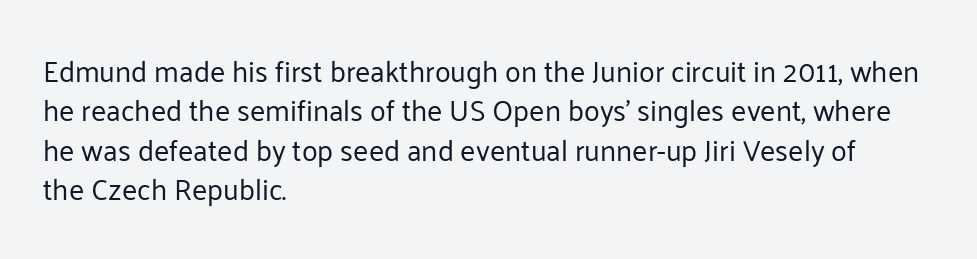
The image shows 29 px regular-weight sans-serif type, upright; set left-aligned, normal line spacing (1.36x), normal letter spacing, not underlined; low stroke contrast and a medium x-height.
